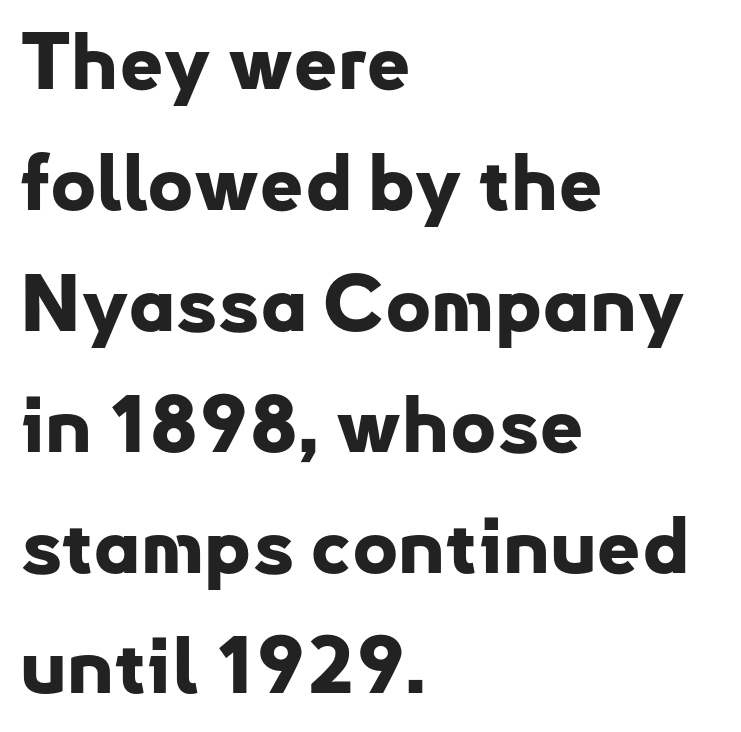
The image shows 78 px bold sans-serif type, upright; set left-aligned, normal line spacing (1.55x), normal letter spacing, not underlined; low stroke contrast and a small x-height.
